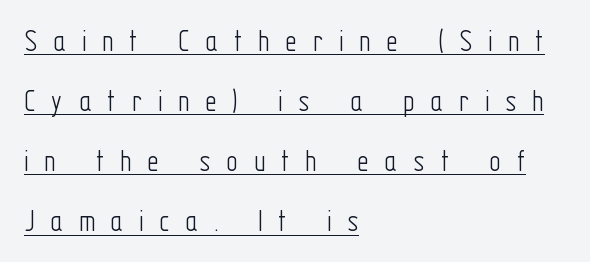
Q: Is the text bold? A: No.
Q: Is the text italic (slanted)? A: No, it is upright.
Q: Is the typeface a serif or a sans-serif typeface? A: Sans-serif.
Q: Is the text underlined? A: Yes.
Q: How is the paragraph aligned? A: Left-aligned.
Q: Is the spacing between letters normal or unusually wide? A: Unusually wide.
Q: Width (condensed, normal, or wide)? A: Condensed.
Q: Stroke contrast? A: Low.
Q: x-height? A: Medium.
Q: Monospaced? A: No.
